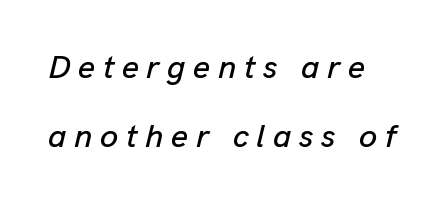
The image shows 33 px text type, italic (leaning right); set loose line spacing (2.09x), unusually wide letter spacing (+0.23 em), not underlined; low stroke contrast and a medium x-height.
